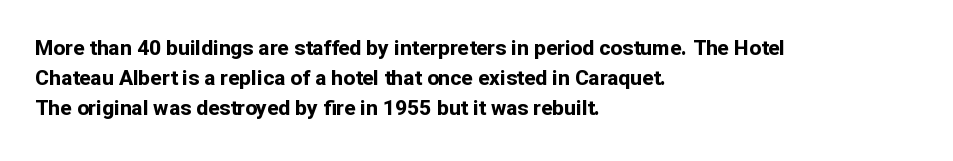
The image shows 21 px bold type, upright; set left-aligned, normal line spacing (1.43x), normal letter spacing, not underlined.
